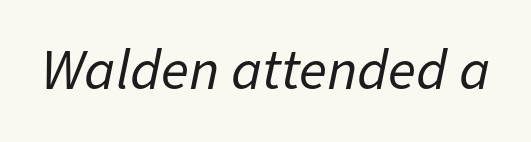
{"italic": "yes", "lean": "right", "slant_degrees": 11, "bold": "no", "weight": "regular", "width": "normal", "stroke_contrast": "low", "x_height": "medium", "monospaced": "no", "underline": "no", "letter_spacing": "normal", "letter_spacing_em": 0.0, "glyph_px": 58}
